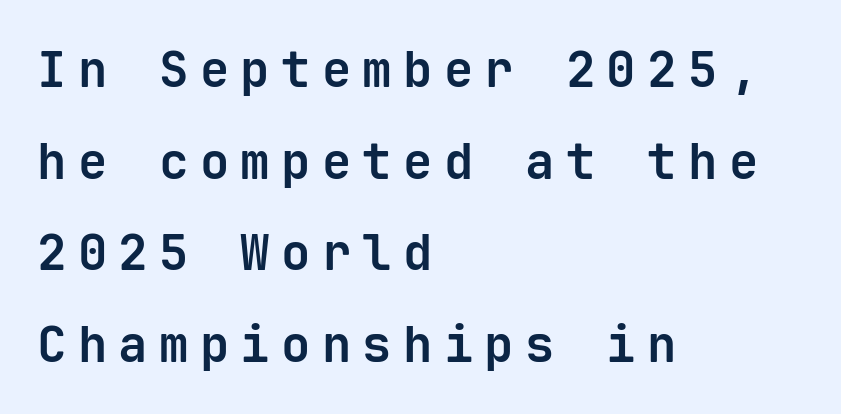
{"serif": "no", "italic": "no", "bold": "yes", "weight": "bold", "width": "normal", "stroke_contrast": "low", "x_height": "medium", "monospaced": "yes", "underline": "no", "align": "left", "line_spacing_ratio": 1.87, "letter_spacing": "wide", "letter_spacing_em": 0.23, "glyph_px": 49}
